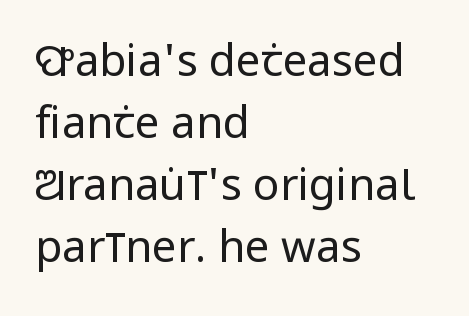
Q: Is the text bold? A: No.
Q: Is the text italic (slanted)? A: No, it is upright.
Q: Is the typeface a serif or a sans-serif typeface? A: Sans-serif.
Q: Is the text underlined? A: No.
Q: How is the paragraph aligned? A: Left-aligned.
Q: Is the spacing between letters normal or unusually wide? A: Normal.
Q: Is the spacing between lines tight, normal or loose? A: Normal.
Q: Width (condensed, normal, or wide)? A: Condensed.
Q: Stroke contrast? A: Low.
Q: x-height? A: Large.
Q: Monospaced? A: No.
